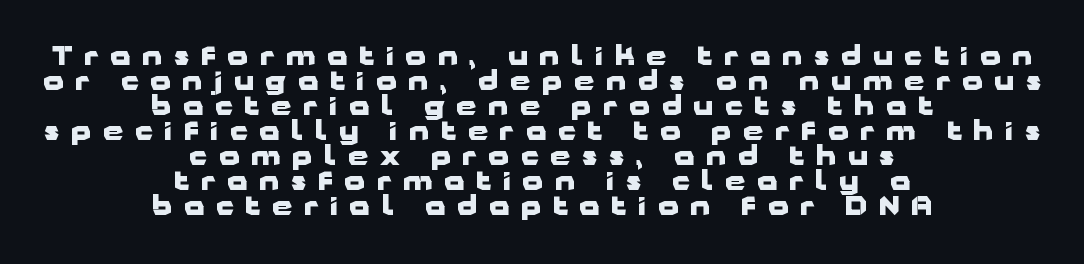
{"italic": "no", "bold": "yes", "underline": "no", "align": "center", "line_spacing": "tight", "line_spacing_ratio": 0.96, "letter_spacing": "wide", "letter_spacing_em": 0.45, "glyph_px": 26}
